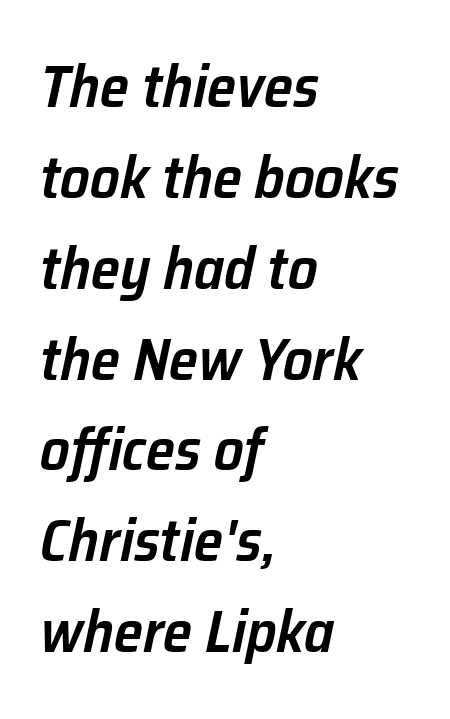
{"italic": "yes", "lean": "right", "slant_degrees": 12, "bold": "semi", "weight": "semibold", "width": "normal", "stroke_contrast": "low", "x_height": "medium", "monospaced": "no", "underline": "no", "align": "left", "line_spacing": "normal", "line_spacing_ratio": 1.54, "letter_spacing": "normal", "letter_spacing_em": 0.0, "glyph_px": 59}
